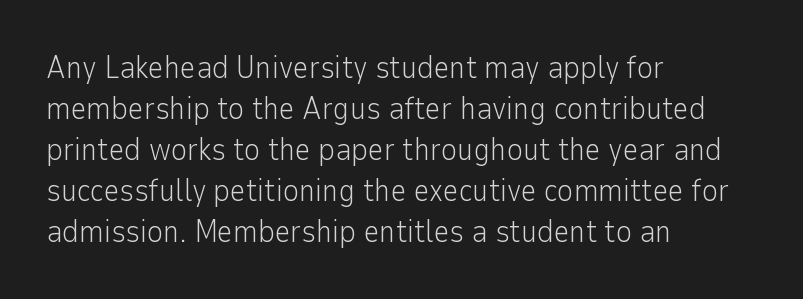
{"serif": "no", "italic": "no", "bold": "no", "weight": "light", "width": "normal", "stroke_contrast": "low", "x_height": "medium", "monospaced": "no", "underline": "no", "align": "left", "line_spacing": "normal", "line_spacing_ratio": 1.32, "letter_spacing": "normal", "letter_spacing_em": 0.0, "glyph_px": 31}
